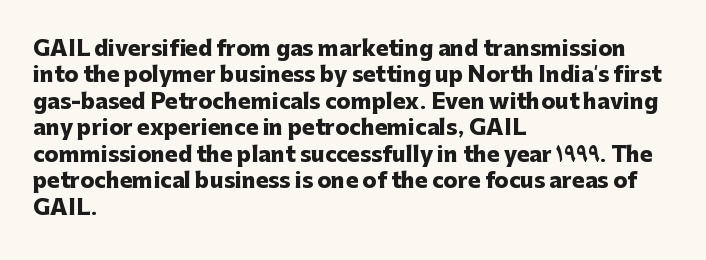
The image shows 21 px bold type, upright; set left-aligned, normal line spacing (1.26x), normal letter spacing, not underlined.
